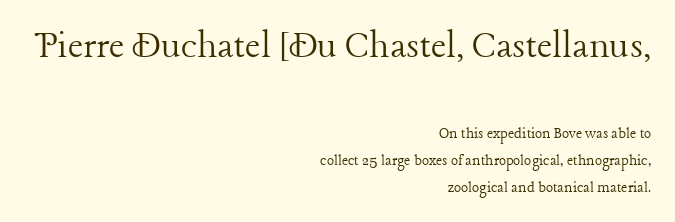
{"serif": "yes", "italic": "no", "bold": "no", "weight": "light", "width": "normal", "stroke_contrast": "low", "x_height": "medium", "monospaced": "no", "underline": "no", "align": "right", "line_spacing": "normal", "line_spacing_ratio": 1.58, "letter_spacing": "normal", "letter_spacing_em": 0.0, "larger_block": "first", "size_ratio": 2.47, "glyph_px": 42}
